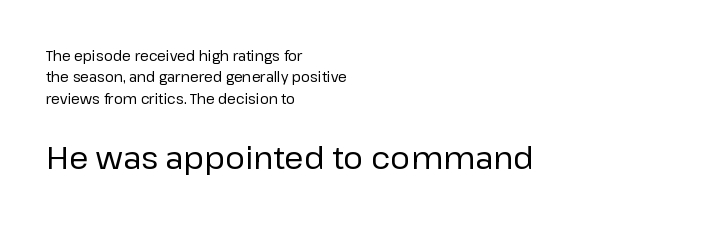
Q: Is the text bold? A: No.
Q: Is the text italic (slanted)? A: No, it is upright.
Q: Is the typeface a serif or a sans-serif typeface? A: Sans-serif.
Q: Is the text underlined? A: No.
Q: How is the paragraph aligned? A: Left-aligned.
Q: Is the spacing between letters normal or unusually wide? A: Normal.
Q: Is the spacing between lines tight, normal or loose? A: Normal.
Q: Which block of text is set in a larger size, the first (top) or the second (bottom)? A: The second (bottom) one.
Q: Width (condensed, normal, or wide)? A: Normal.
Q: Stroke contrast? A: Low.
Q: x-height? A: Medium.
Q: Monospaced? A: No.
